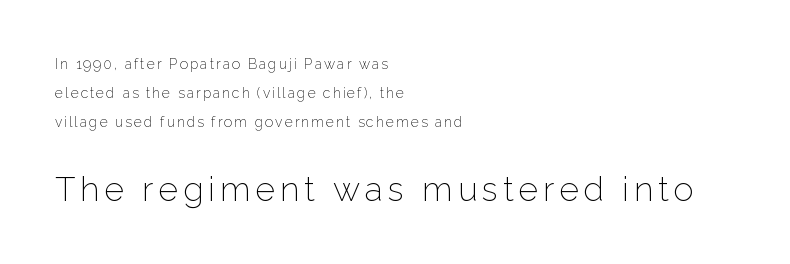
Q: Is the text bold? A: No.
Q: Is the text italic (slanted)? A: No, it is upright.
Q: Is the typeface a serif or a sans-serif typeface? A: Sans-serif.
Q: Is the text underlined? A: No.
Q: How is the paragraph aligned? A: Left-aligned.
Q: Is the spacing between lines tight, normal or loose? A: Loose.
Q: Which block of text is set in a larger size, the first (top) or the second (bottom)? A: The second (bottom) one.
Q: Width (condensed, normal, or wide)? A: Normal.
Q: Stroke contrast? A: Low.
Q: x-height? A: Medium.
Q: Monospaced? A: No.
